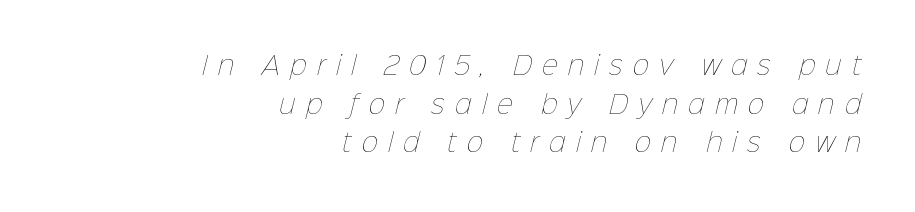
Q: Is the text bold? A: No.
Q: Is the text underlined? A: No.
Q: How is the paragraph aligned? A: Right-aligned.
Q: Is the spacing between letters normal or unusually wide? A: Unusually wide.
Q: Is the spacing between lines tight, normal or loose? A: Normal.
